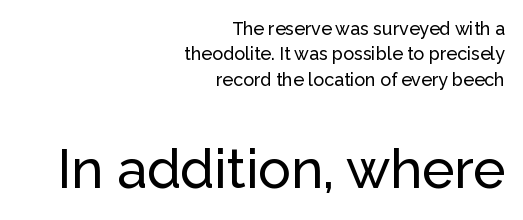
{"serif": "no", "italic": "no", "width": "normal", "stroke_contrast": "low", "x_height": "medium", "monospaced": "no", "underline": "no", "align": "right", "line_spacing": "normal", "line_spacing_ratio": 1.41, "letter_spacing": "normal", "letter_spacing_em": 0.0, "larger_block": "second", "size_ratio": 3.0, "glyph_px": 54}
